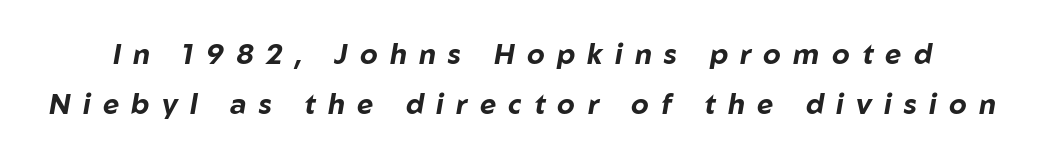
You could not count columns in this text — the font is proportionally spaced. The lettering tilts uniformly, giving the passage an italic look. Clear beneath every line of the passage. Each glyph is drawn with heavy, bold strokes. Tracking here is generous; glyphs stand well apart from one another.
